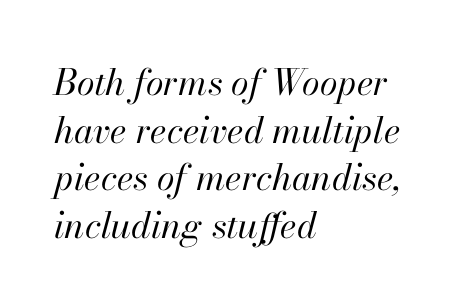
Q: Is the text bold? A: No.
Q: Is the text italic (slanted)? A: Yes, it leans right by about 13 degrees.
Q: Is the text underlined? A: No.
Q: How is the paragraph aligned? A: Left-aligned.
Q: Is the spacing between letters normal or unusually wide? A: Normal.
Q: Is the spacing between lines tight, normal or loose? A: Normal.
Q: Width (condensed, normal, or wide)? A: Normal.
Q: Stroke contrast? A: High.
Q: x-height? A: Small.
Q: Monospaced? A: No.
